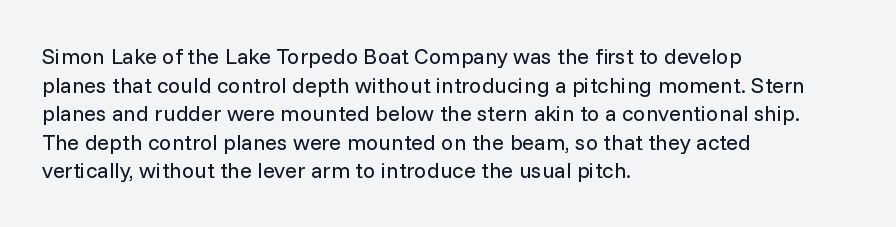
Check the space under the baseline: it is left empty. Characters follow at the spacing the type designer built in. These glyphs show unthickened strokes, regular width or finer. This is the regular roman posture of the typeface. A typesetter would call this leading conventional body-copy spacing. The compositor pushed each line to the left boundary.
